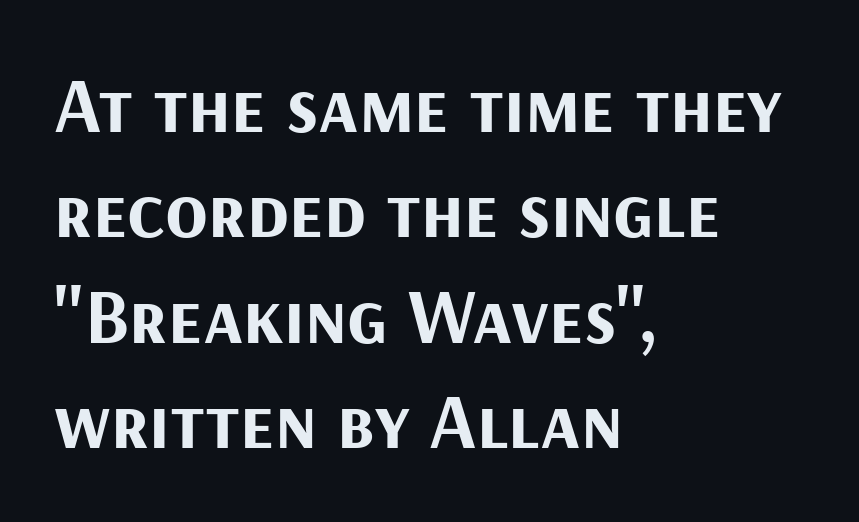
The image shows 78 px bold sans-serif type, upright; set left-aligned, normal line spacing (1.35x), normal letter spacing, not underlined; medium stroke contrast and a medium x-height.
